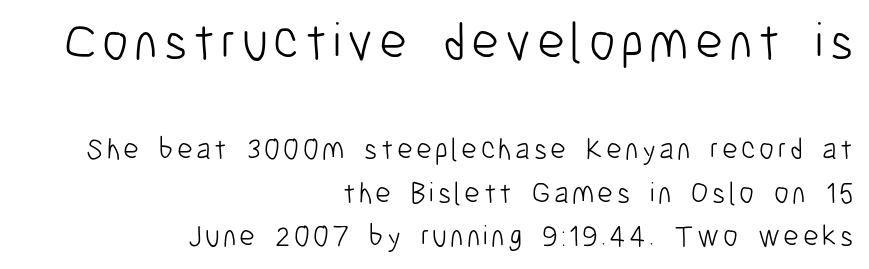
The font is comparable to plain body text, perhaps lighter. Spacing verdict: proportional, widths tailored to each character. The line-height multiplier appears to be the usual default. The rendering anchors every line to the right-hand side. Whoever set this made the first block the dominant, larger element.
